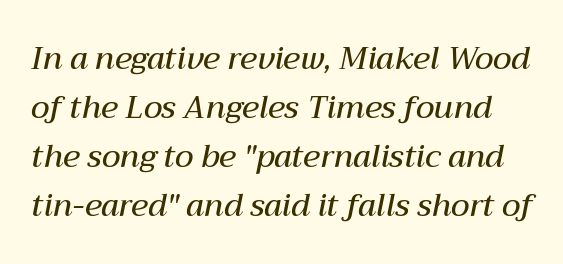
Q: Is the text bold? A: Semi-bold.
Q: Is the text italic (slanted)? A: Yes, it leans right by about 12 degrees.
Q: Is the text underlined? A: No.
Q: Is the spacing between letters normal or unusually wide? A: Normal.
Q: Is the spacing between lines tight, normal or loose? A: Normal.
Q: Width (condensed, normal, or wide)? A: Normal.
Q: Stroke contrast? A: Medium.
Q: x-height? A: Medium.
Q: Monospaced? A: No.
